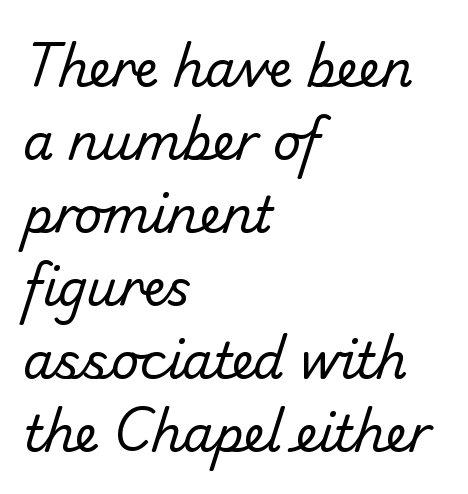
Quick note: underline off. Bold? No — there's no thickening of the strokes. The face used here is proportionally spaced, like ordinary book or web type. This block has exactly the height ordinary leading produces. The rendering keeps characters at their native spacing.
